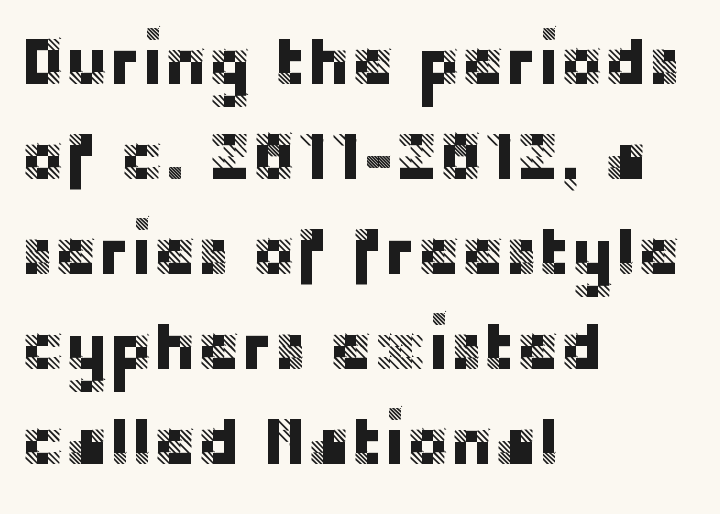
{"serif": "no", "italic": "no", "width": "normal", "stroke_contrast": "low", "x_height": "large", "monospaced": "no", "underline": "no", "align": "left", "line_spacing": "normal", "line_spacing_ratio": 1.44, "letter_spacing": "normal", "letter_spacing_em": 0.0, "glyph_px": 66}
